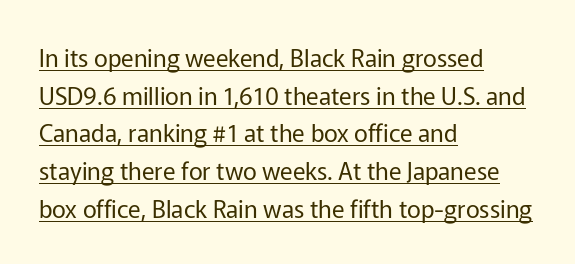
Q: Is the text bold? A: No.
Q: Is the text italic (slanted)? A: No, it is upright.
Q: Is the text underlined? A: Yes.
Q: How is the paragraph aligned? A: Left-aligned.
Q: Is the spacing between letters normal or unusually wide? A: Normal.
Q: Is the spacing between lines tight, normal or loose? A: Normal.
